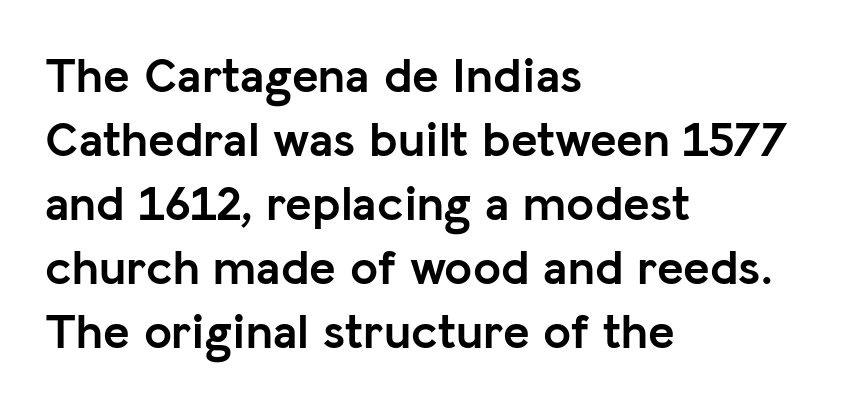
{"serif": "no", "italic": "no", "bold": "yes", "weight": "semibold", "width": "normal", "stroke_contrast": "low", "x_height": "medium", "monospaced": "no", "underline": "no", "align": "left", "line_spacing": "normal", "line_spacing_ratio": 1.28, "letter_spacing": "normal", "letter_spacing_em": 0.0, "glyph_px": 50}
